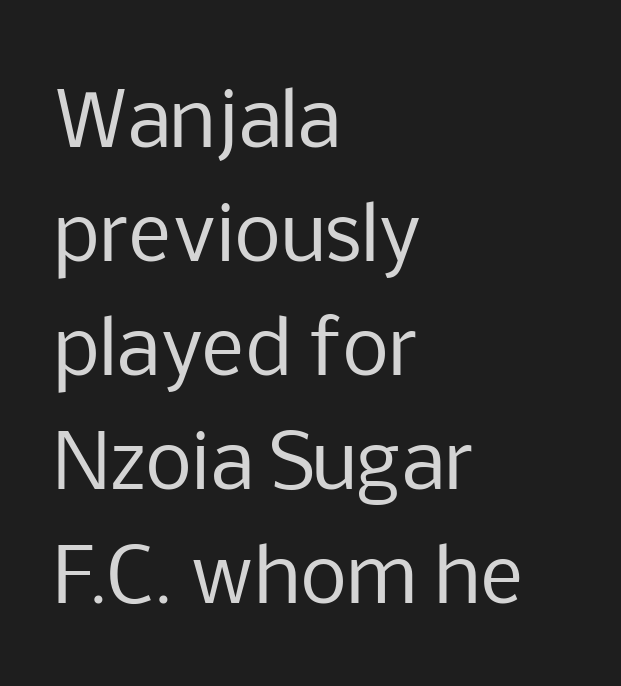
A typesetter would call this proportional, since set widths differ per character. You can tell from the bare stems that sans-serif type was used. Vertical spacing — default. Counters stay open thanks to moderate or lighter strokes.
